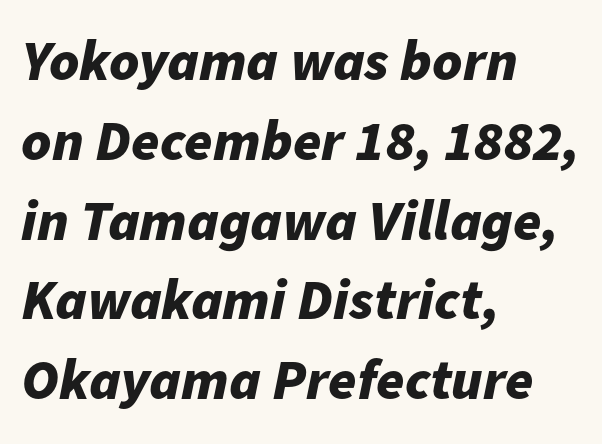
Q: Is the text bold? A: Yes.
Q: Is the text italic (slanted)? A: Yes, it leans right by about 11 degrees.
Q: Is the text underlined? A: No.
Q: How is the paragraph aligned? A: Left-aligned.
Q: Is the spacing between letters normal or unusually wide? A: Normal.
Q: Is the spacing between lines tight, normal or loose? A: Normal.
Q: Width (condensed, normal, or wide)? A: Normal.
Q: Stroke contrast? A: Low.
Q: x-height? A: Medium.
Q: Monospaced? A: No.
